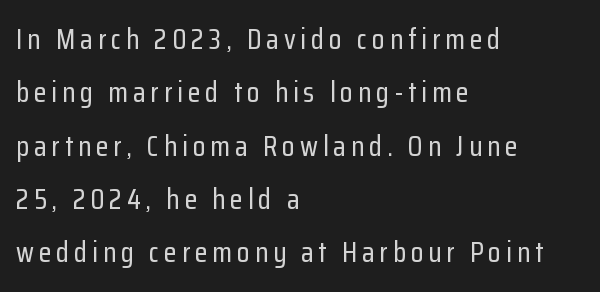
{"serif": "no", "italic": "no", "width": "condensed", "stroke_contrast": "low", "x_height": "medium", "monospaced": "no", "underline": "no", "align": "left", "line_spacing_ratio": 1.84, "glyph_px": 29}
